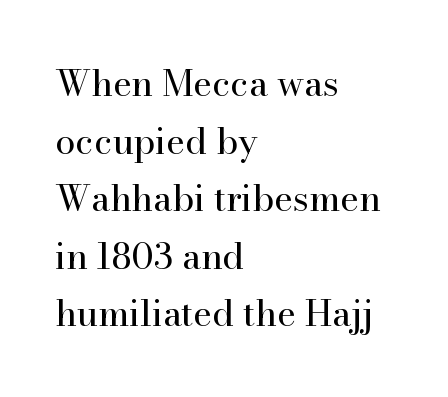
Varying glyph widths throughout — classic text-font behaviour. The letterforms sit shoulder to shoulder at normal distance. Vertical spacing — default. Is this a sans? No — the strokes have serifs. Lines of text with bare space underneath. The cut favours lightness, reaching ordinary text weight at its darkest.
